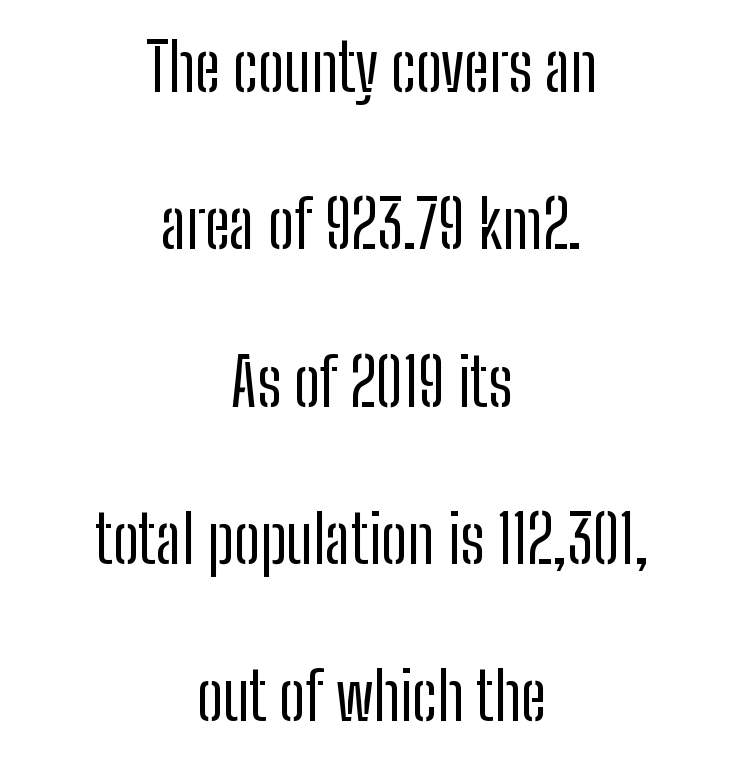
No word sits above an underline. The face used here is a sans, in the tradition of grotesques and geometrics. Rendered with straight, roman letterforms. The rendering uses a large line-height, opening up the rows. The rendering uses natural spacing where letterforms have individual widths.
